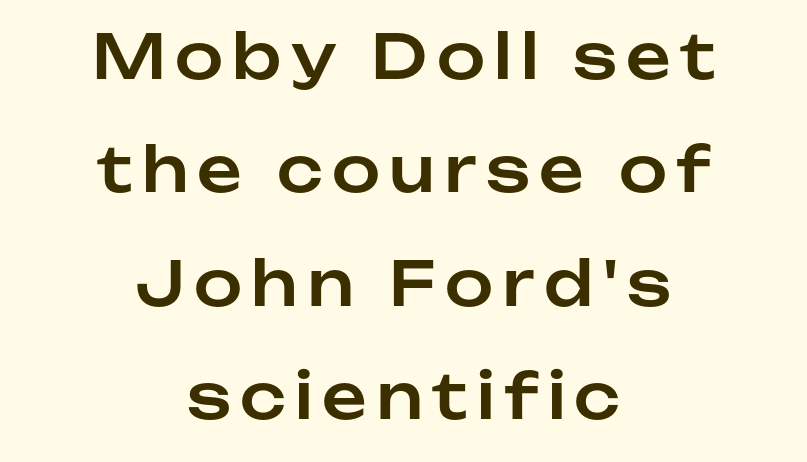
The face used here is proportionally spaced, like ordinary book or web type. Clear beneath every line of the passage. Posture: upright roman. Check where the strokes stop: nothing finishes them off — pure sans. This rendering uses center alignment, leaving both contours irregular but symmetric.
